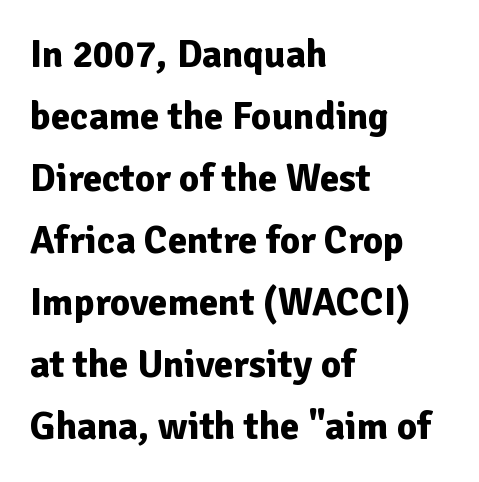
What stands out about the letter spacing? Nothing — it is the standard amount. The rendering shows plain stroke endings on the letterforms — a sans-serif design. Notice how the stems are strictly vertical — no italics here. Notice how thick the strokes are: this is what a full bold looks like. The space between consecutive lines is moderate.
